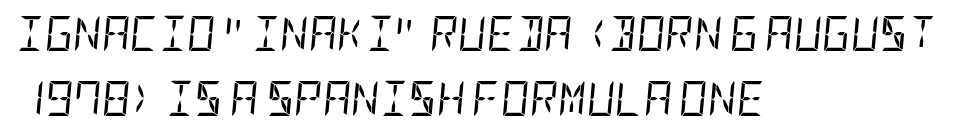
The image shows 35 px regular-weight, condensed type, italic (leaning right); set left-aligned, line spacing 1.85x, normal letter spacing, not underlined; low stroke contrast and a large x-height.
